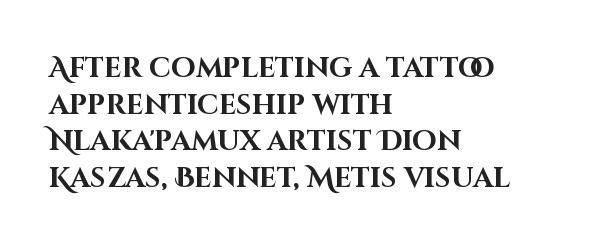
The image shows 28 px bold sans-serif type, upright; set left-aligned, normal line spacing (1.31x), normal letter spacing, not underlined; high stroke contrast and a large x-height.
